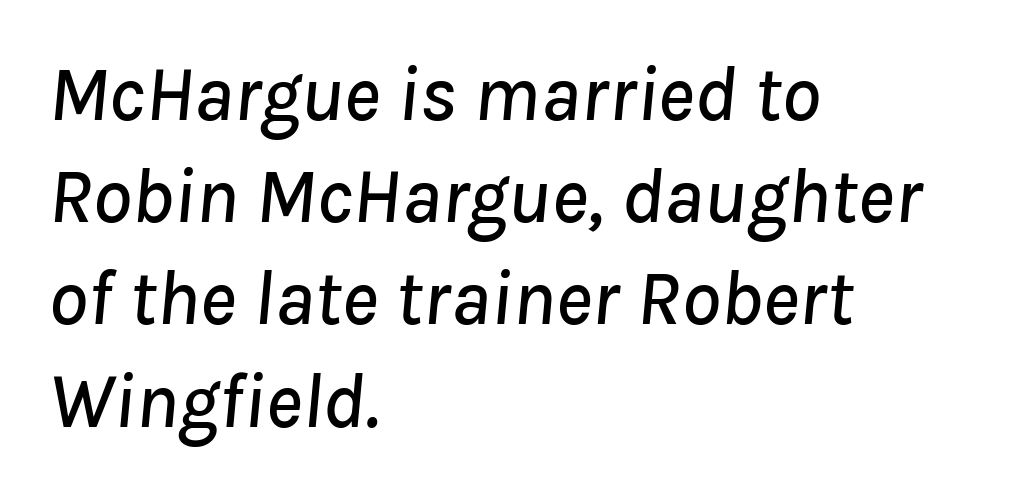
Q: Is the text italic (slanted)? A: Yes, it leans right by about 8 degrees.
Q: Is the text underlined? A: No.
Q: How is the paragraph aligned? A: Left-aligned.
Q: Is the spacing between letters normal or unusually wide? A: Normal.
Q: Is the spacing between lines tight, normal or loose? A: Normal.
Q: Width (condensed, normal, or wide)? A: Normal.
Q: Stroke contrast? A: Low.
Q: x-height? A: Medium.
Q: Monospaced? A: No.
